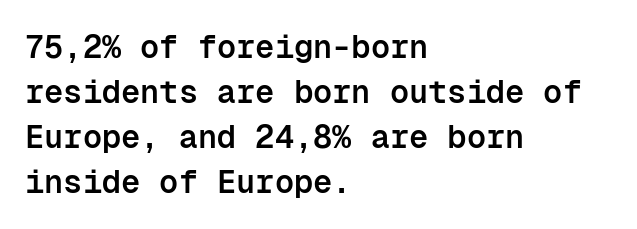
The image shows 32 px semibold sans-serif type, upright, monospaced; set left-aligned, normal line spacing (1.41x), normal letter spacing, not underlined; low stroke contrast and a medium x-height.
